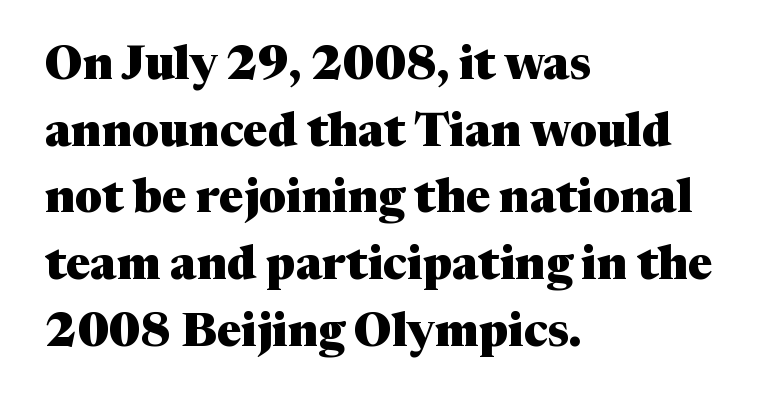
Is there any slant? The stems are plumb. Regular leading. Small tapered or slab feet sit at the stroke ends, so this counts as serif. Short note: letters normally spaced. Only glyphs here, with clear space below each row.
